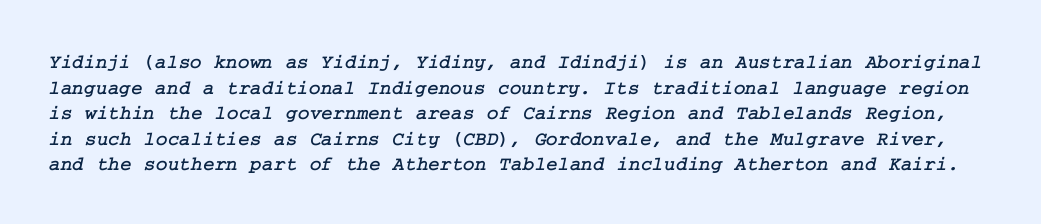
What stands out about the letter spacing? Nothing — it is the standard amount. Whoever set this chose a conventional vertical rhythm. Lines of text with bare space underneath.
